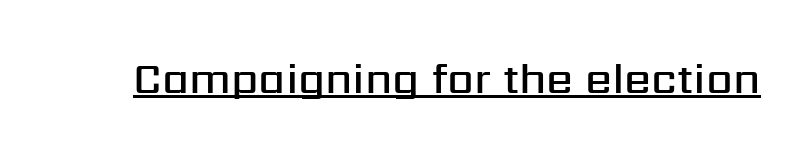
Q: Is the text bold? A: Semi-bold.
Q: Is the text italic (slanted)? A: No, it is upright.
Q: Is the typeface a serif or a sans-serif typeface? A: Sans-serif.
Q: Is the text underlined? A: Yes.
Q: Is the spacing between letters normal or unusually wide? A: Normal.
Q: Width (condensed, normal, or wide)? A: Normal.
Q: Stroke contrast? A: Medium.
Q: x-height? A: Medium.
Q: Monospaced? A: No.
